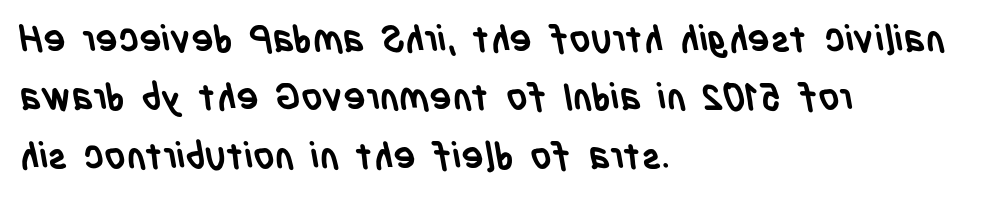
You could not count columns in this text — the font is proportionally spaced. Decoration check: the copy has no underline. Is there much room between lines? A standard amount, neither cramped nor airy. What stands out about the letter spacing? Nothing — it is the standard amount. The passage is arranged the way most books set body copy — flush left.
